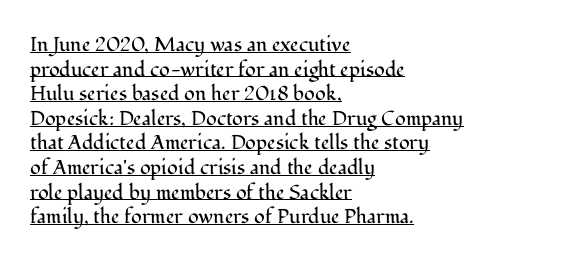
{"italic": "no", "bold": "no", "underline": "yes", "align": "left", "line_spacing_ratio": 1.23, "letter_spacing": "normal", "letter_spacing_em": 0.0, "glyph_px": 20}
